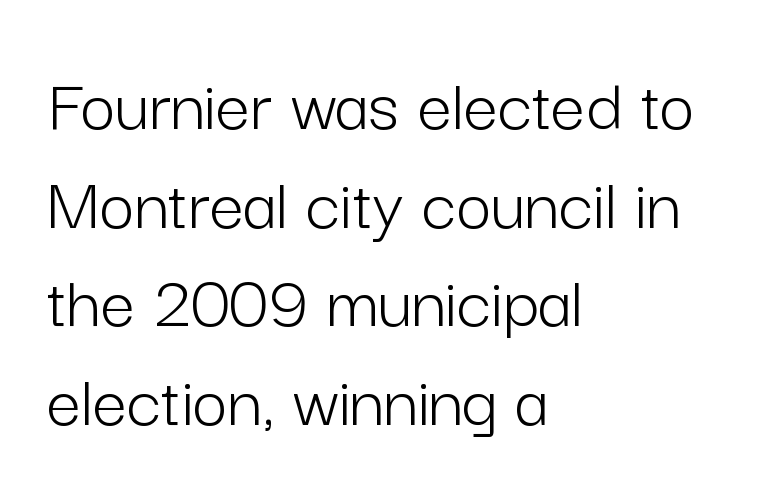
Descenders hang freely into open space. What kind of face is this? One without serifs — a sans. The setting favours the left margin, as ordinary paragraphs usually do. The weight would be labelled regular, book, light, or lighter still.
